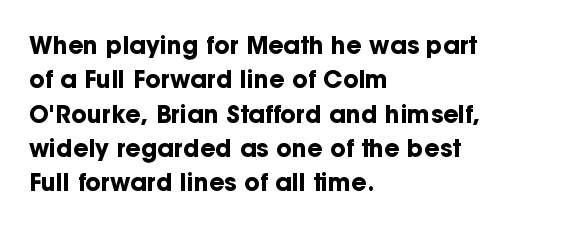
{"italic": "no", "bold": "yes", "underline": "no", "align": "left", "line_spacing": "normal", "line_spacing_ratio": 1.43, "letter_spacing": "normal", "letter_spacing_em": 0.0, "glyph_px": 24}
